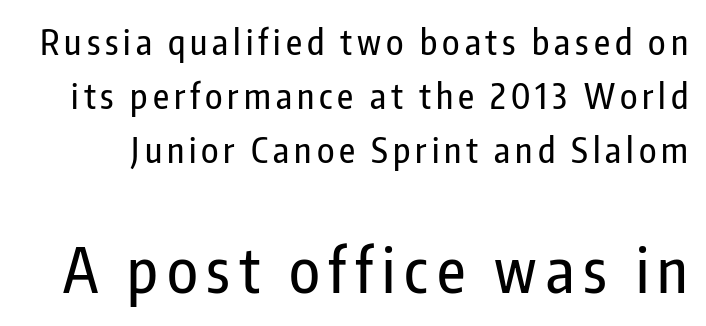
The image shows 62 px condensed sans-serif type, upright; set normal line spacing (1.54x), not underlined; the second (bottom) block is 1.77x larger; low stroke contrast and a medium x-height.
